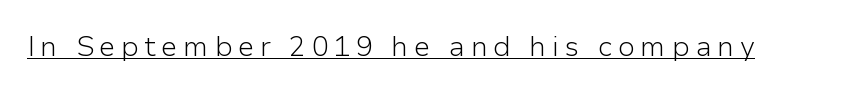
{"serif": "no", "italic": "no", "bold": "no", "weight": "light", "width": "normal", "stroke_contrast": "low", "x_height": "medium", "monospaced": "no", "underline": "yes", "glyph_px": 28}
